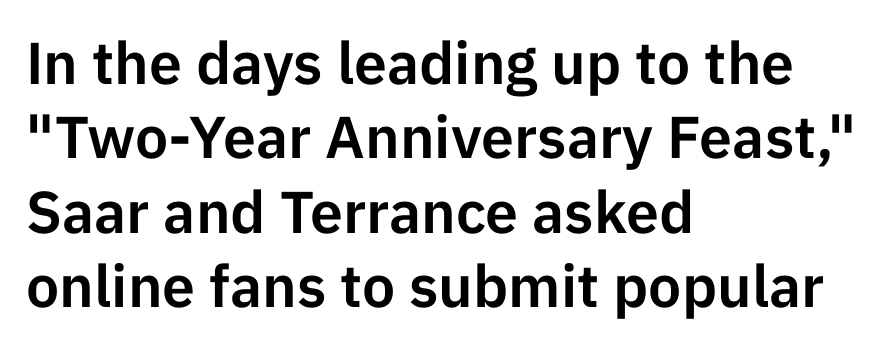
{"serif": "no", "italic": "no", "width": "normal", "stroke_contrast": "low", "x_height": "medium", "monospaced": "no", "underline": "no", "align": "left", "line_spacing": "normal", "line_spacing_ratio": 1.26, "letter_spacing": "normal", "letter_spacing_em": 0.0, "glyph_px": 59}
